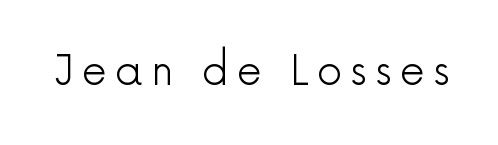
{"serif": "no", "italic": "no", "bold": "no", "weight": "light", "width": "normal", "x_height": "medium", "monospaced": "no", "underline": "no", "letter_spacing": "wide", "letter_spacing_em": 0.2, "glyph_px": 40}
